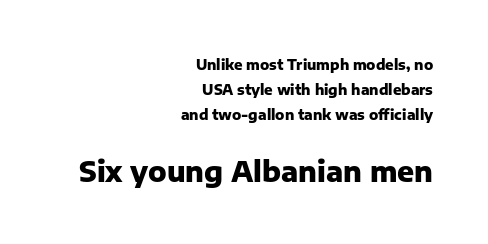
Q: Is the text bold? A: Yes.
Q: Is the text italic (slanted)? A: No, it is upright.
Q: Is the typeface a serif or a sans-serif typeface? A: Sans-serif.
Q: Is the text underlined? A: No.
Q: How is the paragraph aligned? A: Right-aligned.
Q: Is the spacing between letters normal or unusually wide? A: Normal.
Q: Which block of text is set in a larger size, the first (top) or the second (bottom)? A: The second (bottom) one.
Q: Width (condensed, normal, or wide)? A: Normal.
Q: Stroke contrast? A: Low.
Q: x-height? A: Medium.
Q: Monospaced? A: No.
